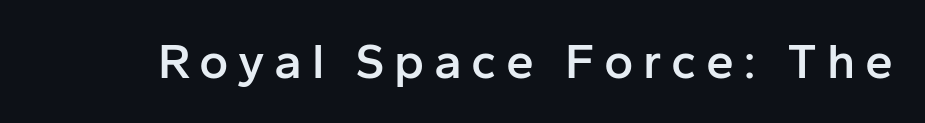
The image shows 50 px semibold sans-serif type, upright; set not underlined; low stroke contrast and a medium x-height.
